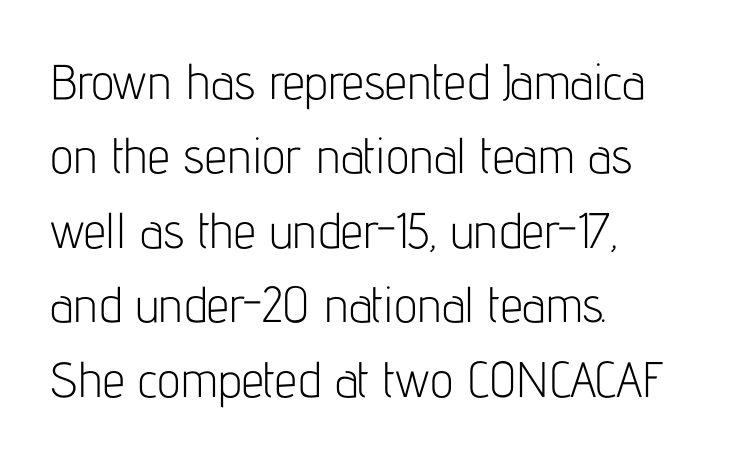
{"serif": "no", "italic": "no", "bold": "no", "weight": "light", "width": "condensed", "stroke_contrast": "low", "x_height": "medium", "monospaced": "no", "underline": "no", "align": "left", "line_spacing": "normal", "line_spacing_ratio": 1.49, "letter_spacing": "normal", "letter_spacing_em": 0.0, "glyph_px": 50}
